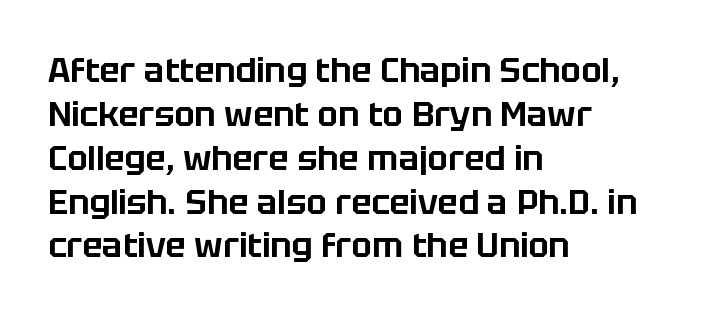
{"serif": "no", "italic": "no", "width": "normal", "stroke_contrast": "low", "x_height": "large", "monospaced": "no", "underline": "no", "align": "left", "line_spacing": "normal", "line_spacing_ratio": 1.29, "letter_spacing": "normal", "letter_spacing_em": 0.0, "glyph_px": 34}
